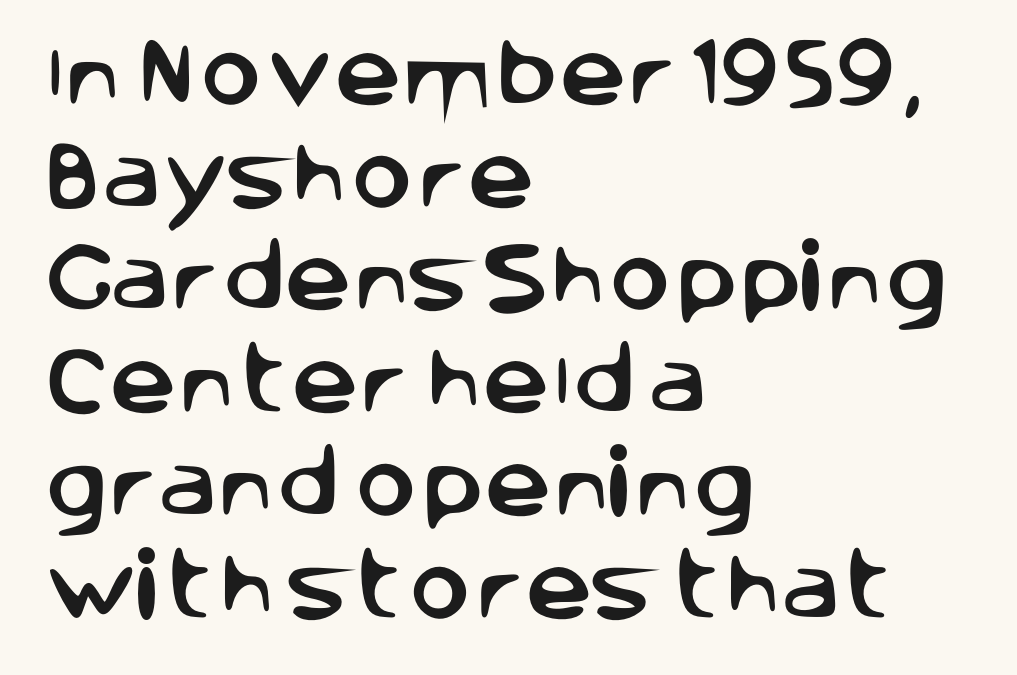
Q: Is the text italic (slanted)? A: No, it is upright.
Q: Is the typeface a serif or a sans-serif typeface? A: Sans-serif.
Q: Is the text underlined? A: No.
Q: How is the paragraph aligned? A: Left-aligned.
Q: Is the spacing between letters normal or unusually wide? A: Normal.
Q: Is the spacing between lines tight, normal or loose? A: Normal.
Q: Width (condensed, normal, or wide)? A: Normal.
Q: Stroke contrast? A: Low.
Q: x-height? A: Large.
Q: Monospaced? A: No.
